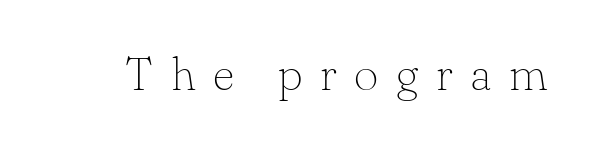
The image shows 47 px thin serif type, upright; set unusually wide letter spacing (+0.37 em), not underlined; low stroke contrast and a small x-height.
